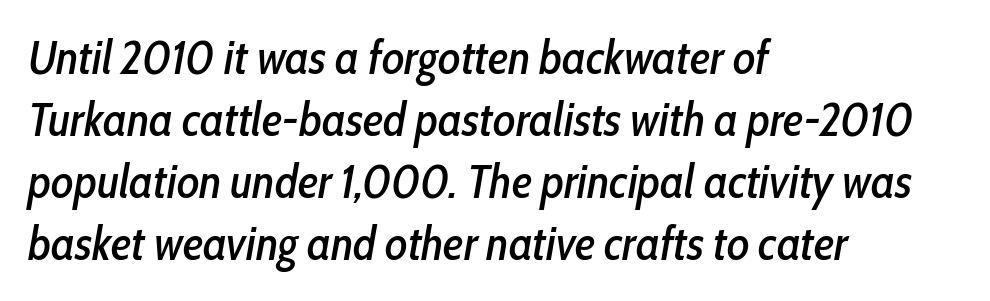
Character widths vary here, with narrow letters taking less room than wide ones. No word sits above an underline. Does extra space separate the letters? No, they use regular spacing. What's the leading like? Ordinary, nothing unusual.
